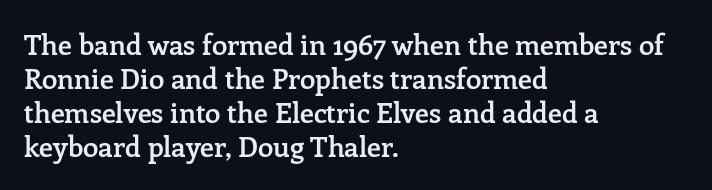
{"serif": "yes", "italic": "no", "bold": "semi", "weight": "semibold", "width": "normal", "stroke_contrast": "low", "x_height": "medium", "monospaced": "no", "underline": "no", "align": "left", "line_spacing_ratio": 1.22, "letter_spacing": "normal", "letter_spacing_em": 0.0, "glyph_px": 28}
